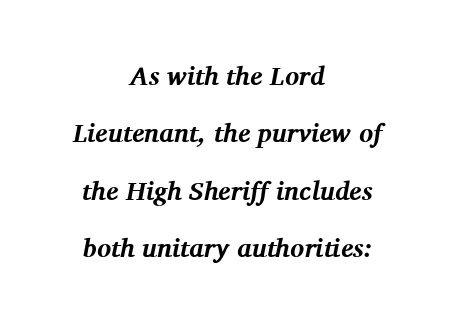
Designer's note — italics engaged. Descender tails drop into unmarked territory. The paragraph shown floats in the horizontal middle. You'd pick this weight for a headline — it's a proper bold. Summary of vertical rhythm: relaxed, with wide interline spacing. Tracking here is standard; glyphs follow each other at the usual distance.
